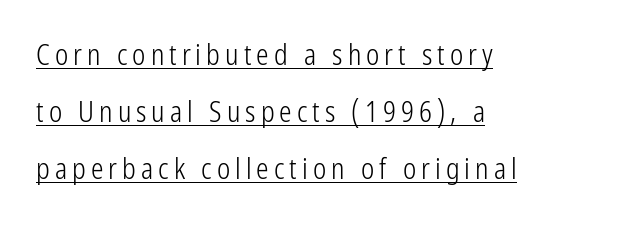
The image shows 28 px light, condensed sans-serif type, upright; set left-aligned, loose line spacing (2.03x), underlined; low stroke contrast and a medium x-height.
